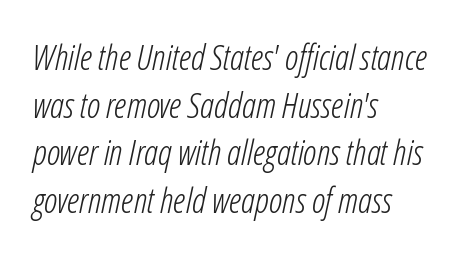
The image shows 35 px light, condensed type, italic (leaning right); set left-aligned, normal line spacing (1.36x), normal letter spacing, not underlined; low stroke contrast and a medium x-height.
